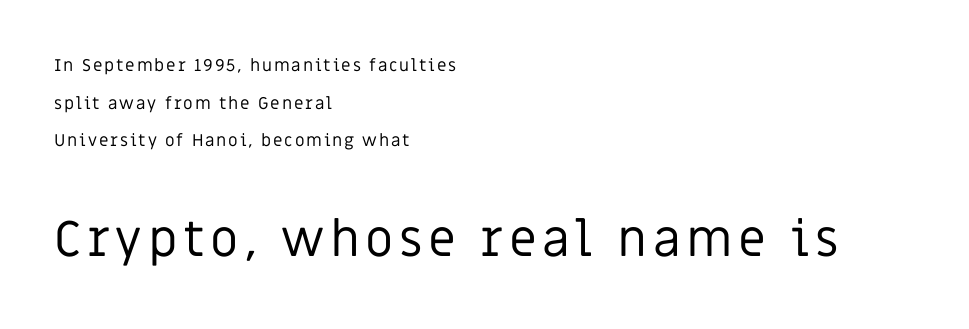
Decoration check: the copy has no underline. Stems here are at most as thick as an everyday book face. Think of a printed novel: that variable character pitch is what you see here. Each letter's strokes conclude bluntly, with no projecting serifs. Where is the straight margin? On the left. The lettering stays uniformly vertical, giving the passage a roman look.
